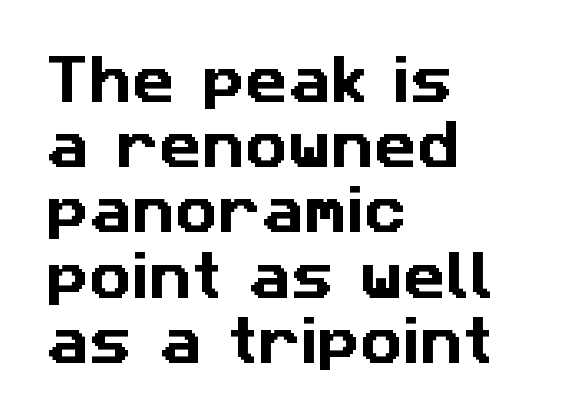
Q: Is the typeface a serif or a sans-serif typeface? A: Sans-serif.
Q: Is the text underlined? A: No.
Q: How is the paragraph aligned? A: Left-aligned.
Q: Is the spacing between letters normal or unusually wide? A: Normal.
Q: Width (condensed, normal, or wide)? A: Normal.
Q: Stroke contrast? A: Low.
Q: x-height? A: Medium.
Q: Monospaced? A: No.
